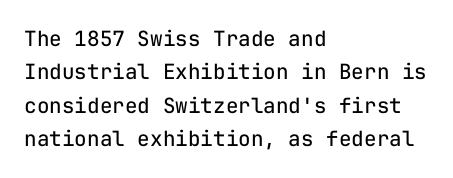
How would I describe the line gaps? Plain and ordinary. Weight: in the light-to-regular range. The type is set solid horizontally, with unmodified tracking. The lines are quadded left.
